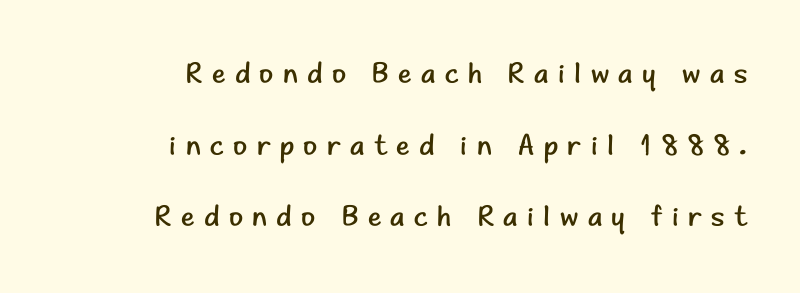
The letters carry no serifs — their stems end cleanly without finishing strokes. The rendering uses natural spacing where letterforms have individual widths. Is there much room between lines? Yes — plenty of vertical air separates them. Teacher's note: observe the even right margin — that is flush-right alignment. Descender tails drop into unmarked territory.
